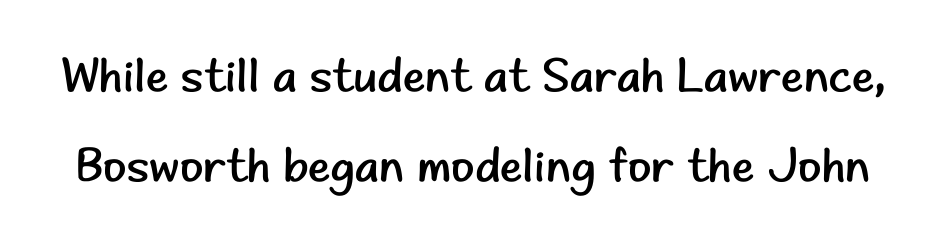
Q: Is the text bold? A: No.
Q: Is the text italic (slanted)? A: No, it is upright.
Q: Is the typeface a serif or a sans-serif typeface? A: Sans-serif.
Q: Is the text underlined? A: No.
Q: Is the spacing between letters normal or unusually wide? A: Normal.
Q: Width (condensed, normal, or wide)? A: Normal.
Q: Stroke contrast? A: Low.
Q: x-height? A: Small.
Q: Monospaced? A: No.
